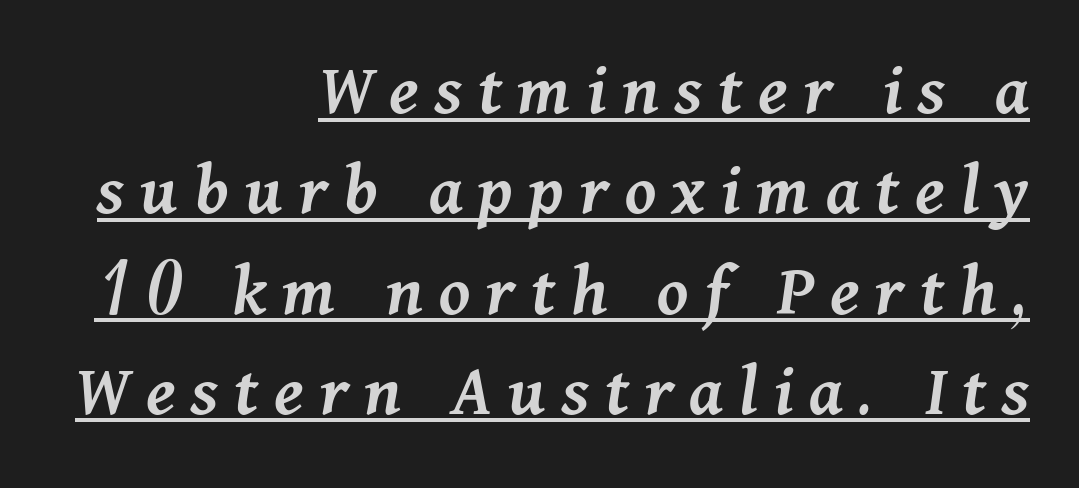
The image shows 76 px semibold type, italic (leaning right); set right-aligned, normal line spacing (1.32x), unusually wide letter spacing (+0.21 em), underlined; medium stroke contrast and a medium x-height.
